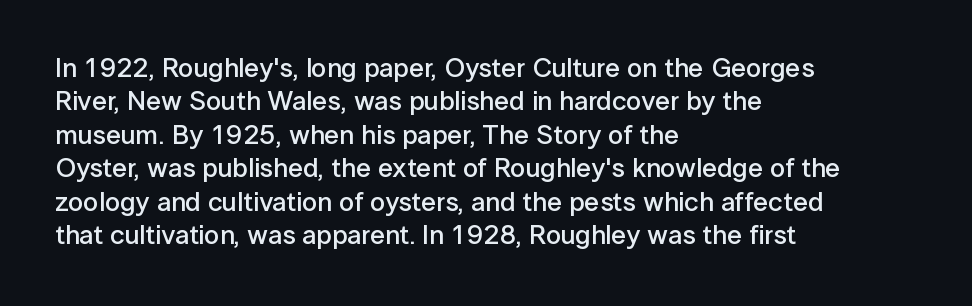
Q: Is the text bold? A: Semi-bold.
Q: Is the text italic (slanted)? A: No, it is upright.
Q: Is the text underlined? A: No.
Q: How is the paragraph aligned? A: Left-aligned.
Q: Is the spacing between letters normal or unusually wide? A: Normal.
